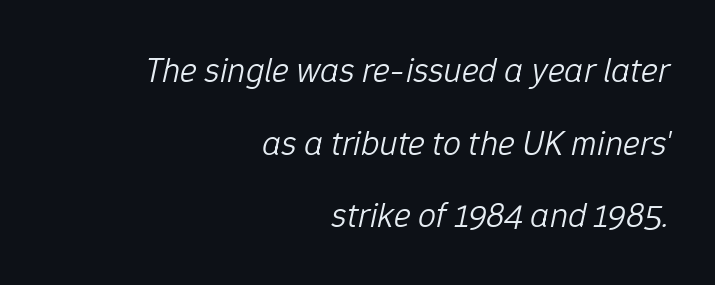
The face used here is proportionally spaced, like ordinary book or web type. Only glyphs here, with clear space below each row. The typography opts for an oblique posture over an upright one. Weight: in the light-to-regular range. Does the leading feel generous? Absolutely, it's lavish. Look at the tracking — it's just the regular setting, nothing added.
